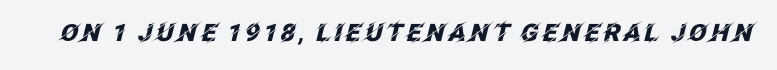
The image shows 24 px bold type, italic (leaning right); set not underlined.
